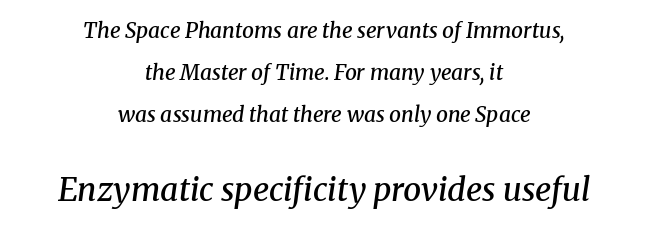
{"serif": "yes", "italic": "yes", "lean": "right", "slant_degrees": 8, "bold": "semi", "weight": "semibold", "width": "normal", "stroke_contrast": "medium", "x_height": "medium", "monospaced": "no", "underline": "no", "align": "center", "line_spacing": "loose", "line_spacing_ratio": 2.0, "letter_spacing": "normal", "letter_spacing_em": 0.0, "larger_block": "second", "size_ratio": 1.52, "glyph_px": 32}
